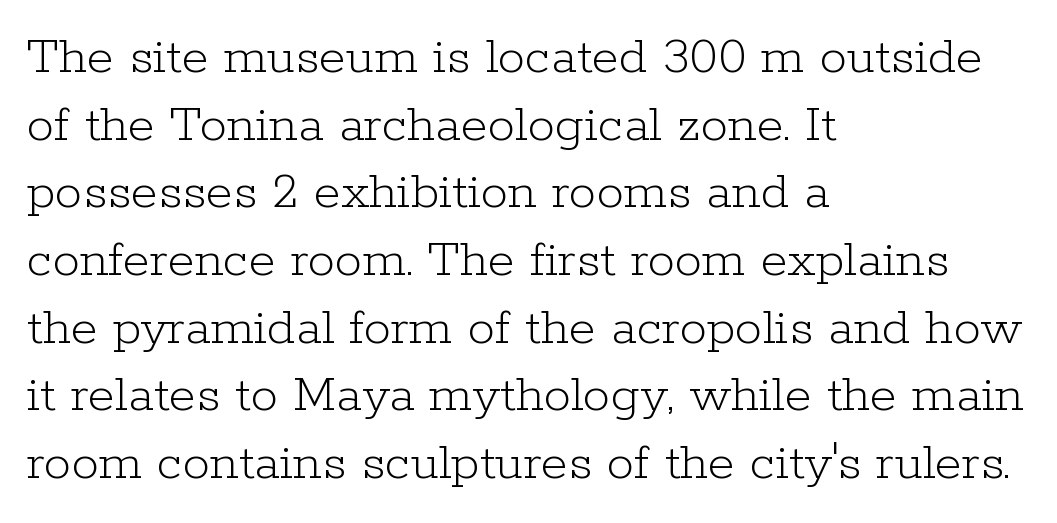
Is there any slant? The stems are plumb. The typeface has the unassuming heft of standard copy or less. The passage shown is typed in a proportional face where columns would drift. Only glyphs here, with clear space below each row. Caption: multi-line text, flush left, ragged right.
